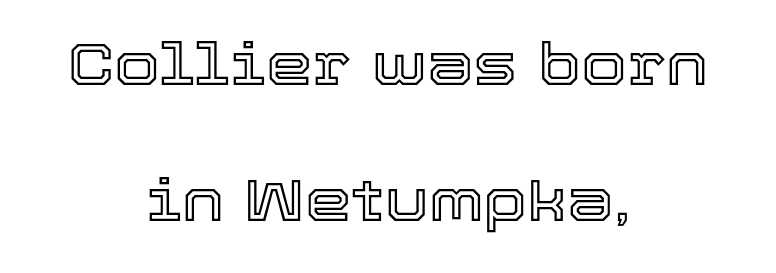
{"italic": "no", "width": "normal", "x_height": "medium", "monospaced": "no", "underline": "no", "align": "center", "line_spacing": "loose", "line_spacing_ratio": 2.3, "letter_spacing": "normal", "letter_spacing_em": 0.0, "glyph_px": 59}
